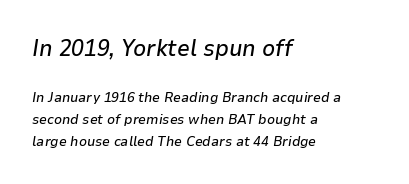
Q: Is the text italic (slanted)? A: Yes, it leans right by about 9 degrees.
Q: Is the text underlined? A: No.
Q: How is the paragraph aligned? A: Left-aligned.
Q: Is the spacing between letters normal or unusually wide? A: Normal.
Q: Is the spacing between lines tight, normal or loose? A: Normal.
Q: Which block of text is set in a larger size, the first (top) or the second (bottom)? A: The first (top) one.
